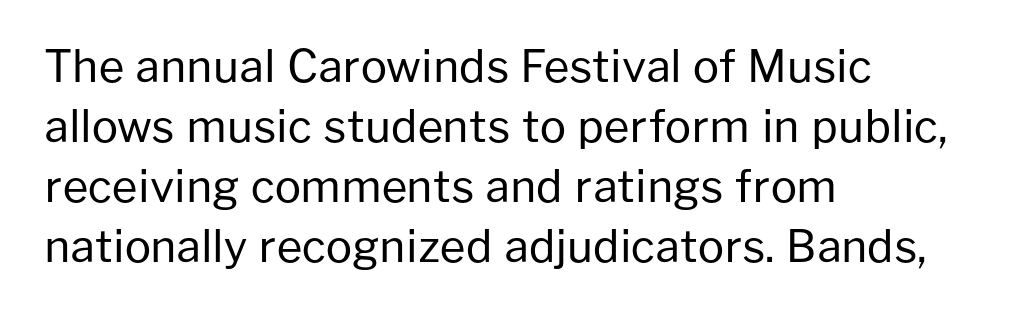
Q: Is the text bold? A: No.
Q: Is the text italic (slanted)? A: No, it is upright.
Q: Is the typeface a serif or a sans-serif typeface? A: Sans-serif.
Q: Is the text underlined? A: No.
Q: How is the paragraph aligned? A: Left-aligned.
Q: Is the spacing between letters normal or unusually wide? A: Normal.
Q: Is the spacing between lines tight, normal or loose? A: Normal.
Q: Width (condensed, normal, or wide)? A: Normal.
Q: Stroke contrast? A: Low.
Q: x-height? A: Medium.
Q: Monospaced? A: No.
